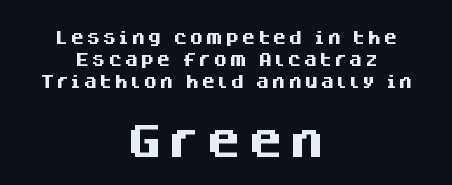
Leading matches the norm, producing a regular column. Think of a printed novel: that variable character pitch is what you see here. These two chunks differ in scale, with the bottom chunk taking the larger measure. Regarding serifs, this sample does without them. Where is the straight margin? There isn't one; the lines are centered. Quick note: not italic, upright.
